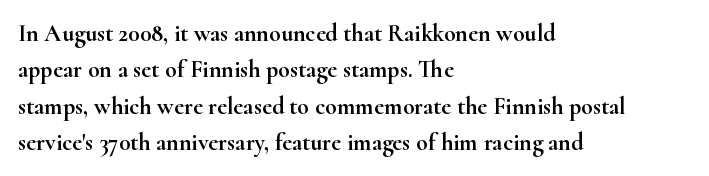
A normal amount of white space separates one row of letters from the next. Is there any slant? The stems are plumb. Nobody touched the tracking dial on this one. Quick note: underline off.
